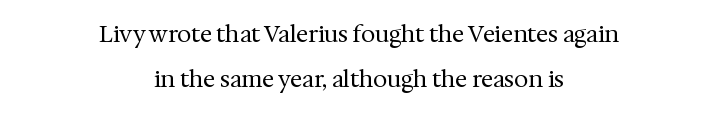
The image shows 23 px text type, upright; set centered, loose line spacing (1.96x), normal letter spacing, not underlined.
